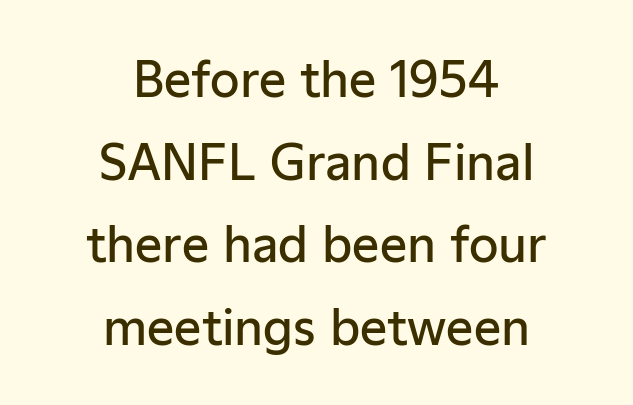
Q: Is the text bold? A: Semi-bold.
Q: Is the text italic (slanted)? A: No, it is upright.
Q: Is the typeface a serif or a sans-serif typeface? A: Sans-serif.
Q: Is the text underlined? A: No.
Q: How is the paragraph aligned? A: Centered.
Q: Is the spacing between letters normal or unusually wide? A: Normal.
Q: Width (condensed, normal, or wide)? A: Normal.
Q: Stroke contrast? A: Low.
Q: x-height? A: Medium.
Q: Monospaced? A: No.
